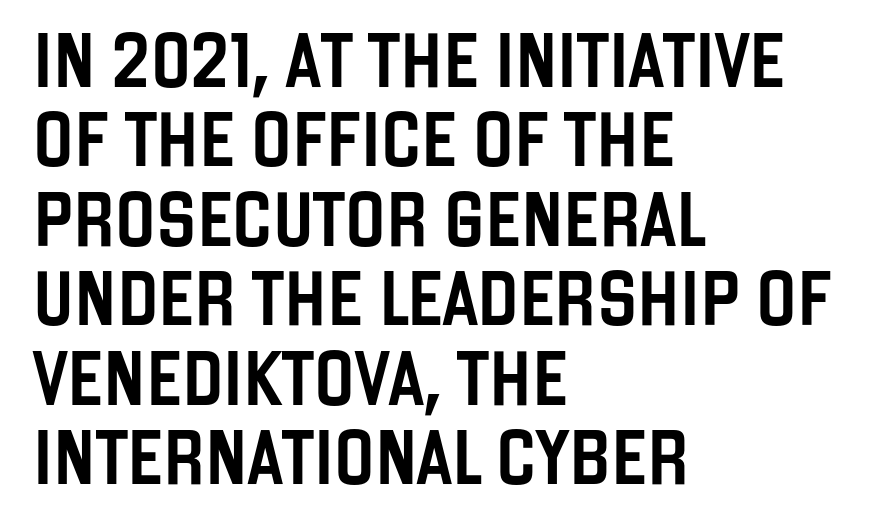
The image shows 54 px condensed sans-serif type, upright; set left-aligned, normal line spacing (1.47x), normal letter spacing, not underlined; low stroke contrast and a large x-height.
